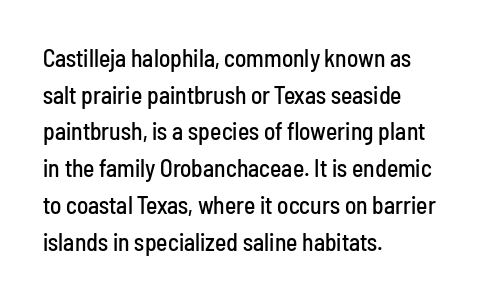
{"italic": "no", "underline": "no", "align": "left", "line_spacing": "normal", "line_spacing_ratio": 1.53, "letter_spacing": "normal", "letter_spacing_em": 0.0, "glyph_px": 24}
